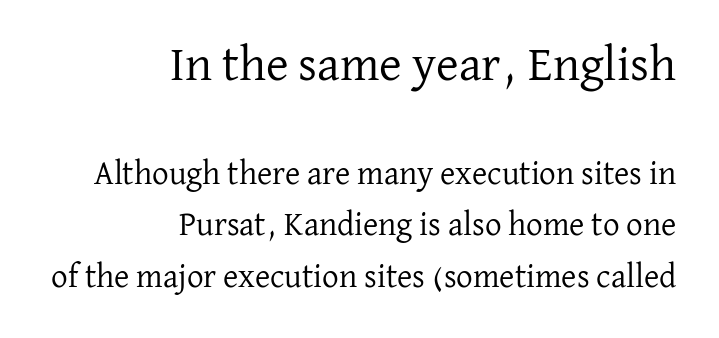
The image shows 49 px regular-weight serif type, upright; set right-aligned, normal line spacing (1.56x), normal letter spacing, not underlined; the first (top) block is 1.48x larger; low stroke contrast and a medium x-height.
